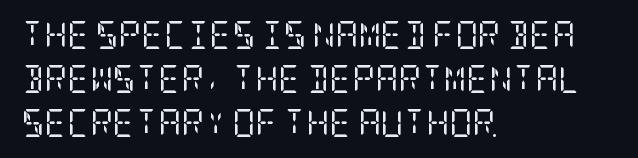
Q: Is the text bold? A: No.
Q: Is the text italic (slanted)? A: No, it is upright.
Q: Is the typeface a serif or a sans-serif typeface? A: Serif.
Q: Is the text underlined? A: No.
Q: How is the paragraph aligned? A: Left-aligned.
Q: Is the spacing between letters normal or unusually wide? A: Normal.
Q: Is the spacing between lines tight, normal or loose? A: Normal.
Q: Width (condensed, normal, or wide)? A: Condensed.
Q: Stroke contrast? A: Low.
Q: x-height? A: Large.
